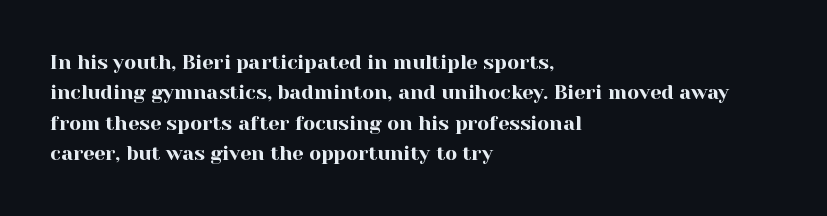
{"italic": "no", "underline": "no", "align": "left", "line_spacing": "normal", "line_spacing_ratio": 1.52, "letter_spacing": "normal", "letter_spacing_em": 0.0, "glyph_px": 20}
